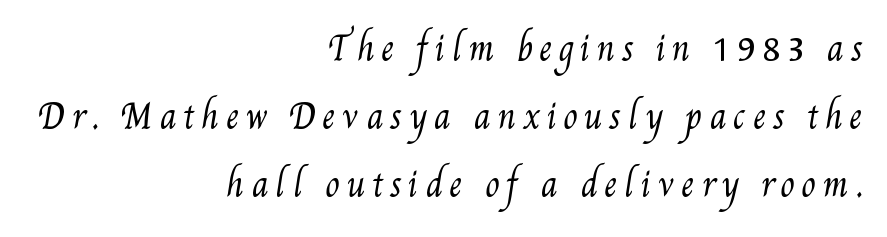
The image shows 33 px regular-weight, condensed type; set right-aligned, loose line spacing (2.06x), unusually wide letter spacing (+0.2 em), not underlined; medium stroke contrast and a small x-height.
